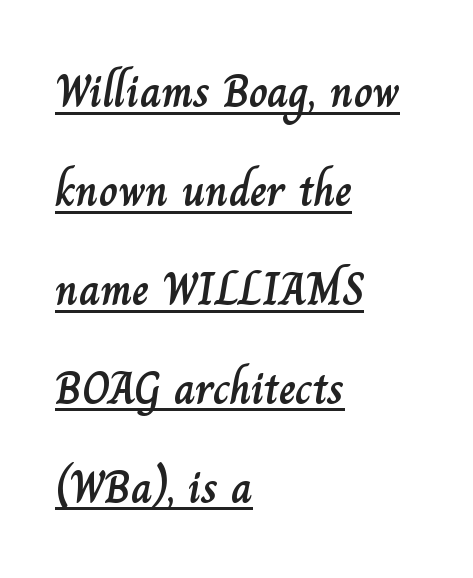
This sample carries an underscore along the baseline area. The designer dialed line spacing up above the default. This rendering uses left alignment, leaving the right contour irregular. You could not count columns in this text — the font is proportionally spaced.
